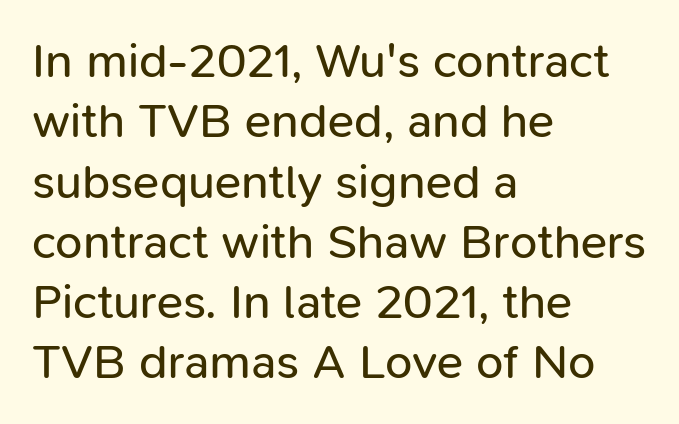
The image shows 49 px regular-weight sans-serif type, upright; set left-aligned, line spacing 1.23x, normal letter spacing, not underlined; low stroke contrast and a medium x-height.
